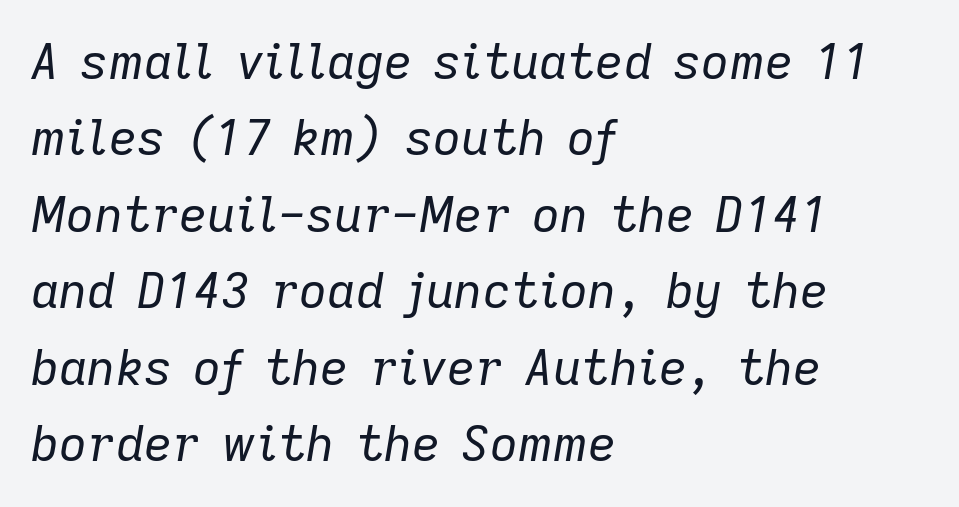
The image shows 49 px regular-weight type, italic (leaning right); set left-aligned, normal line spacing (1.56x), normal letter spacing, not underlined; low stroke contrast and a medium x-height.
